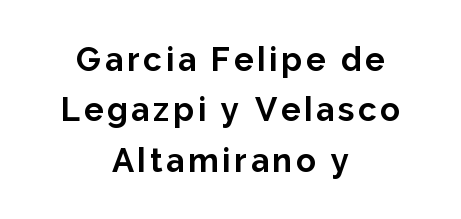
The image shows 33 px bold sans-serif type, upright; set centered, normal line spacing (1.53x), not underlined; low stroke contrast and a medium x-height.
